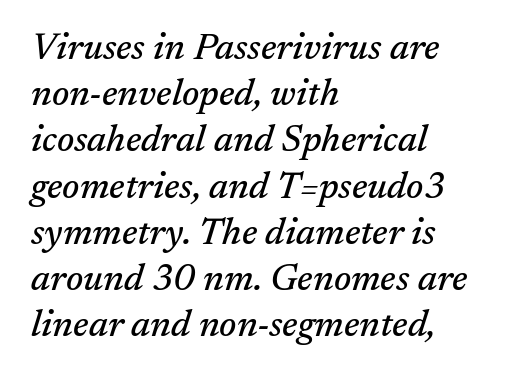
Is the letter spacing exaggerated? No — it looks like the ordinary default. A classic flush-left, rag-right setting is used for this passage. The text carries the slant typical of an italic or oblique font. Just letters on the line, the space beneath them empty.
